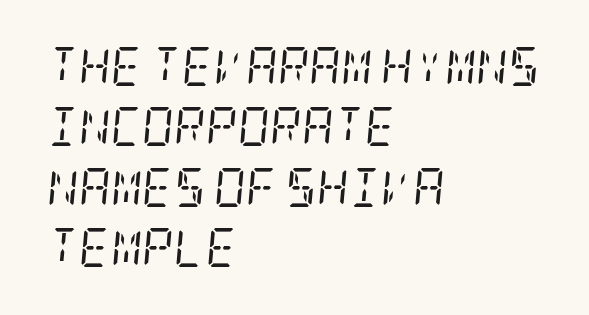
Q: Is the text bold? A: No.
Q: Is the text italic (slanted)? A: Yes, it leans right by about 5 degrees.
Q: Is the typeface a serif or a sans-serif typeface? A: Serif.
Q: Is the text underlined? A: No.
Q: How is the paragraph aligned? A: Left-aligned.
Q: Is the spacing between letters normal or unusually wide? A: Normal.
Q: Is the spacing between lines tight, normal or loose? A: Normal.
Q: Width (condensed, normal, or wide)? A: Condensed.
Q: Stroke contrast? A: Low.
Q: x-height? A: Large.
